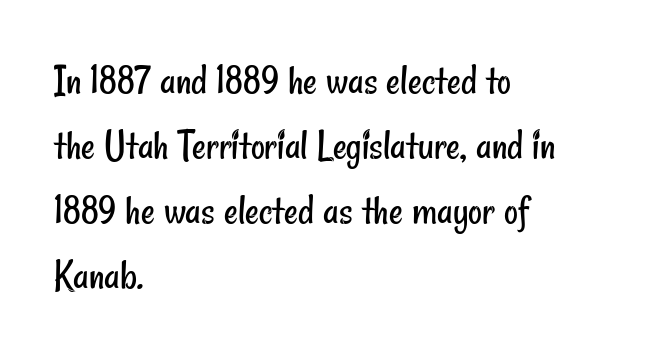
The image shows 43 px regular-weight, condensed sans-serif type; set left-aligned, normal line spacing (1.51x), normal letter spacing, not underlined; low stroke contrast and a small x-height.
